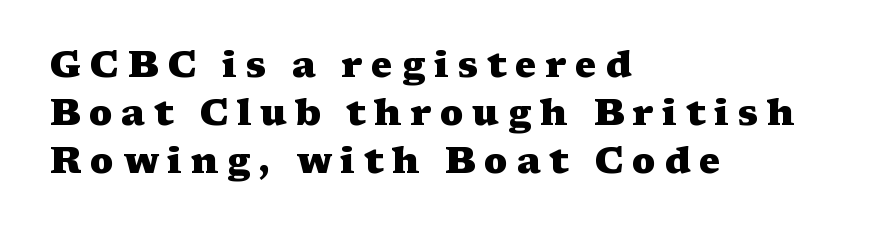
The tracking reads as deliberately expanded to a designer's eye. You could not count columns in this text — the font is proportionally spaced. If you measured baseline to baseline, you'd find a middling distance. Observe the serifs anchoring each vertical stroke in this sample. The text block is weighted toward the left margin, trailing off unevenly rightward. Italic? Not at all — the glyphs are vertical.
